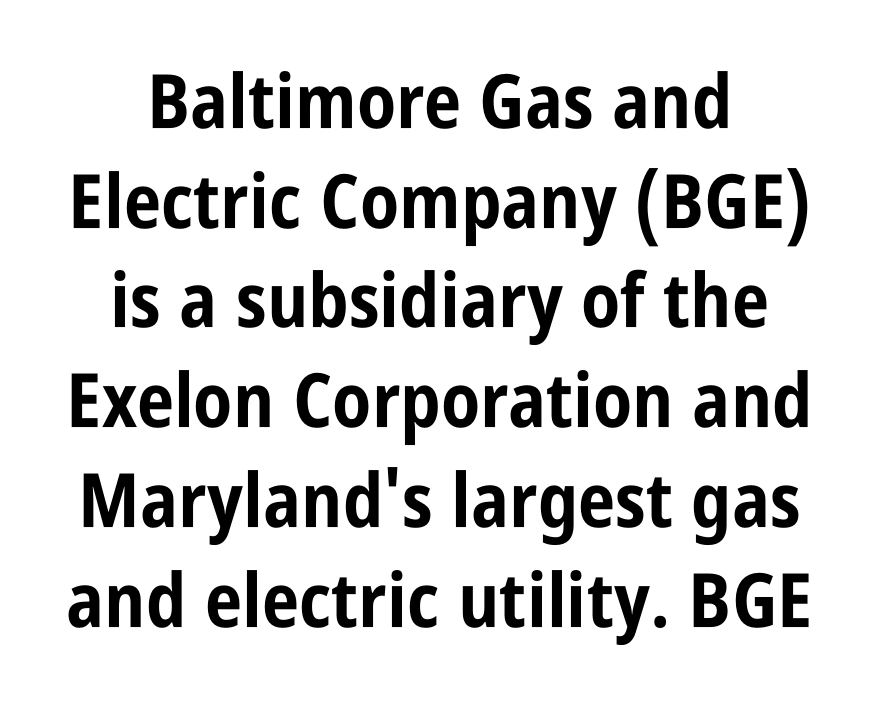
Q: Is the text bold? A: Yes.
Q: Is the text italic (slanted)? A: No, it is upright.
Q: Is the typeface a serif or a sans-serif typeface? A: Sans-serif.
Q: Is the text underlined? A: No.
Q: How is the paragraph aligned? A: Centered.
Q: Is the spacing between letters normal or unusually wide? A: Normal.
Q: Is the spacing between lines tight, normal or loose? A: Normal.
Q: Width (condensed, normal, or wide)? A: Condensed.
Q: Stroke contrast? A: Low.
Q: x-height? A: Large.
Q: Monospaced? A: No.
